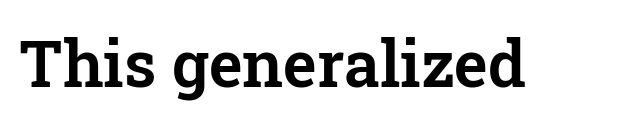
Q: Is the text italic (slanted)? A: No, it is upright.
Q: Is the typeface a serif or a sans-serif typeface? A: Serif.
Q: Is the text underlined? A: No.
Q: Is the spacing between letters normal or unusually wide? A: Normal.
Q: Width (condensed, normal, or wide)? A: Normal.
Q: Stroke contrast? A: Low.
Q: x-height? A: Medium.
Q: Monospaced? A: No.
